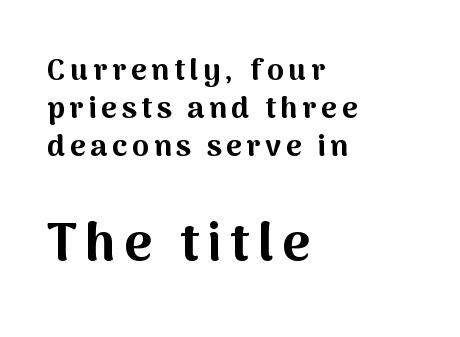
The image shows 53 px bold sans-serif type, upright; set left-aligned, normal line spacing (1.26x), not underlined; the second (bottom) block is 1.77x larger; medium stroke contrast and a medium x-height.
